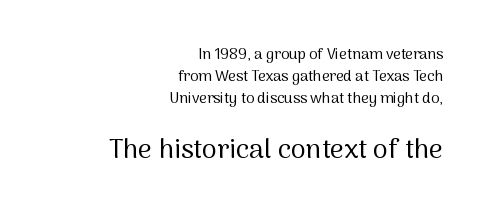
Q: Is the text bold? A: No.
Q: Is the text italic (slanted)? A: No, it is upright.
Q: Is the text underlined? A: No.
Q: How is the paragraph aligned? A: Right-aligned.
Q: Is the spacing between letters normal or unusually wide? A: Normal.
Q: Is the spacing between lines tight, normal or loose? A: Normal.
Q: Which block of text is set in a larger size, the first (top) or the second (bottom)? A: The second (bottom) one.
